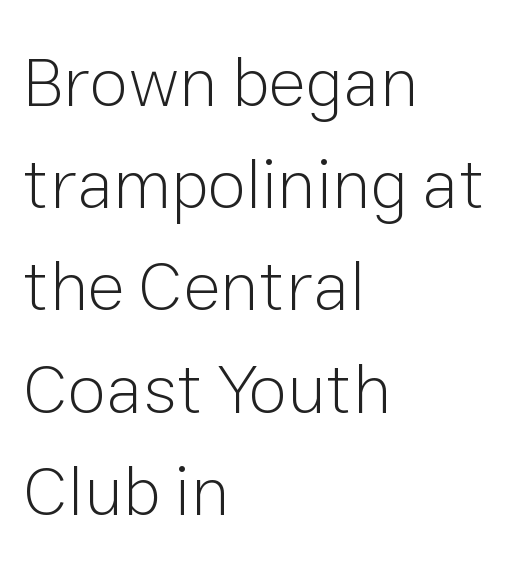
The image shows 70 px light sans-serif type, upright; set left-aligned, normal line spacing (1.46x), normal letter spacing, not underlined; low stroke contrast and a medium x-height.
